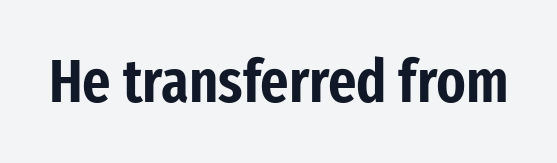
{"serif": "no", "italic": "no", "width": "condensed", "stroke_contrast": "low", "x_height": "medium", "monospaced": "no", "underline": "no", "letter_spacing": "normal", "letter_spacing_em": 0.0, "glyph_px": 61}
